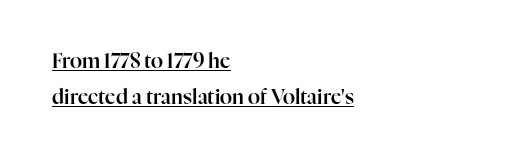
{"italic": "no", "underline": "yes", "align": "left", "line_spacing_ratio": 1.82, "letter_spacing": "normal", "letter_spacing_em": 0.0, "glyph_px": 20}
